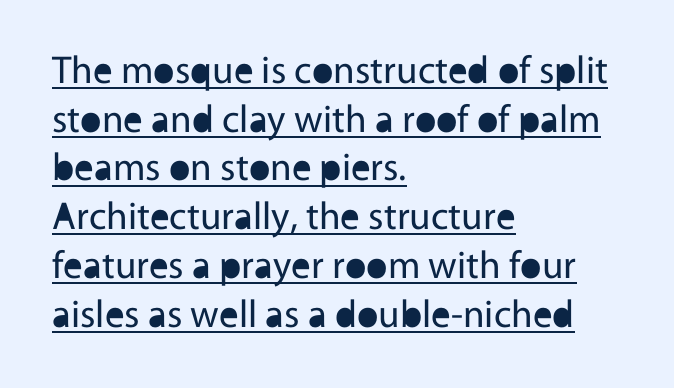
Q: Is the text bold? A: No.
Q: Is the text italic (slanted)? A: No, it is upright.
Q: Is the typeface a serif or a sans-serif typeface? A: Sans-serif.
Q: Is the text underlined? A: Yes.
Q: How is the paragraph aligned? A: Left-aligned.
Q: Is the spacing between letters normal or unusually wide? A: Normal.
Q: Is the spacing between lines tight, normal or loose? A: Normal.
Q: Width (condensed, normal, or wide)? A: Normal.
Q: x-height? A: Medium.
Q: Monospaced? A: No.
